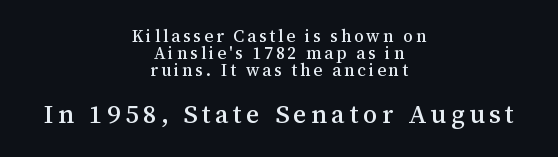
Nobody drew a line under any word here. Vertical strokes here are truly vertical. Is there much room between lines? No — they nearly touch. Size hierarchy here favors the trailing block over the leading one. Caption: multi-line text, centered on the measure.
